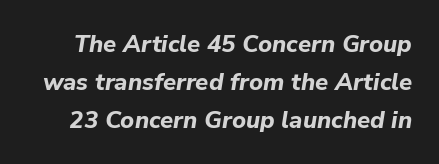
The image shows 24 px bold type, italic (leaning right); set normal line spacing (1.58x), normal letter spacing, not underlined.
